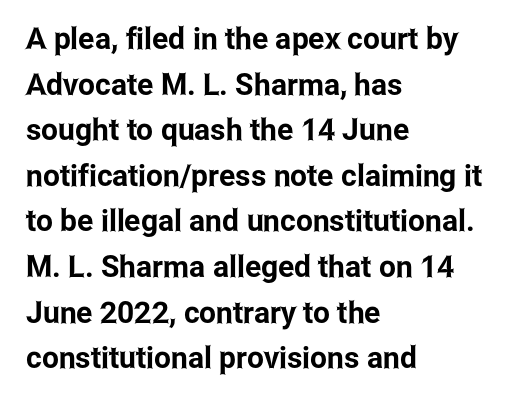
Is there much room between lines? A standard amount, neither cramped nor airy. A student would call this left alignment; a typographer would say flush left, rag right. The face used here is proportionally spaced, like ordinary book or web type. Is there any slant? The stems are plumb.
